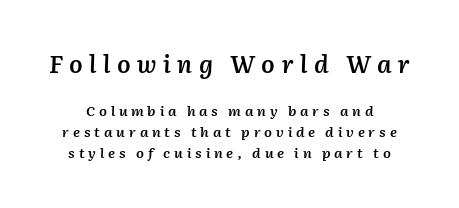
{"italic": "yes", "lean": "right", "slant_degrees": 2, "bold": "semi", "underline": "no", "line_spacing": "normal", "line_spacing_ratio": 1.47, "letter_spacing": "wide", "letter_spacing_em": 0.27, "larger_block": "first", "size_ratio": 1.71, "glyph_px": 24}
